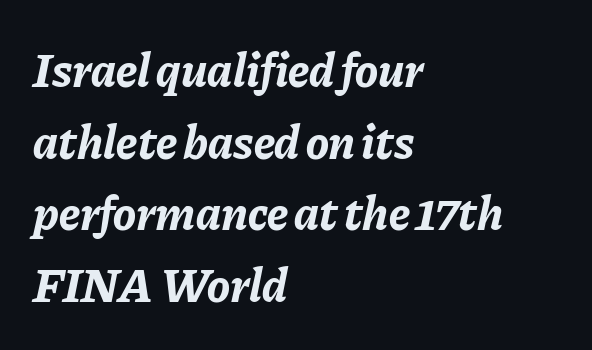
A typesetter would call this leading conventional body-copy spacing. Does the weight exceed regular? Yes, all the way to bold. Characters follow at the spacing the type designer built in. Where is the straight margin? On the left. The space directly below the letters is spotless.
